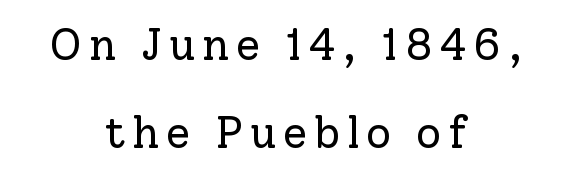
{"serif": "yes", "italic": "no", "bold": "no", "weight": "regular", "width": "normal", "stroke_contrast": "low", "x_height": "medium", "monospaced": "no", "underline": "no", "align": "center", "line_spacing": "loose", "line_spacing_ratio": 2.0, "glyph_px": 44}
